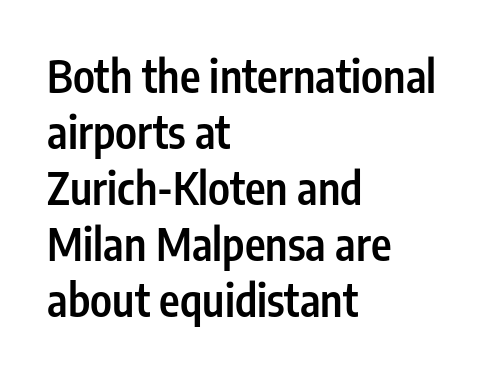
{"serif": "no", "italic": "no", "bold": "semi", "weight": "semibold", "width": "condensed", "stroke_contrast": "low", "x_height": "medium", "monospaced": "no", "underline": "no", "align": "left", "line_spacing": "normal", "line_spacing_ratio": 1.27, "letter_spacing": "normal", "letter_spacing_em": 0.0, "glyph_px": 44}
